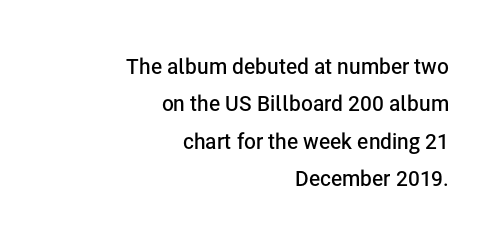
Q: Is the text bold? A: Semi-bold.
Q: Is the text italic (slanted)? A: No, it is upright.
Q: Is the text underlined? A: No.
Q: How is the paragraph aligned? A: Right-aligned.
Q: Is the spacing between letters normal or unusually wide? A: Normal.
